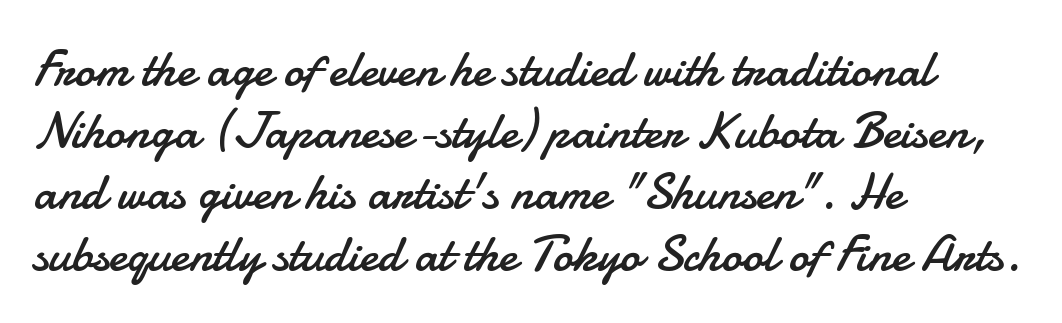
The image shows 51 px regular-weight sans-serif type; set left-aligned, line spacing 1.21x, normal letter spacing, not underlined; low stroke contrast and a small x-height.
